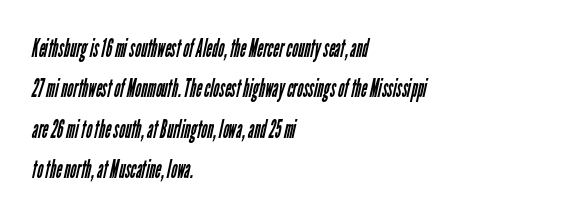
Q: Is the text bold? A: No.
Q: Is the text underlined? A: No.
Q: How is the paragraph aligned? A: Left-aligned.
Q: Is the spacing between letters normal or unusually wide? A: Normal.
Q: Is the spacing between lines tight, normal or loose? A: Normal.
